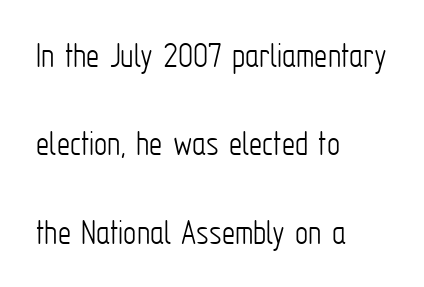
{"serif": "no", "italic": "no", "bold": "no", "weight": "light", "width": "condensed", "stroke_contrast": "low", "x_height": "medium", "monospaced": "no", "underline": "no", "align": "left", "line_spacing": "loose", "line_spacing_ratio": 2.39, "letter_spacing": "normal", "letter_spacing_em": 0.0, "glyph_px": 37}
